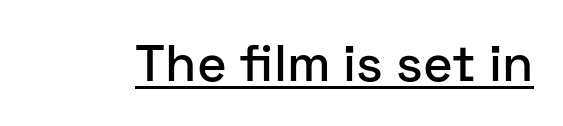
{"serif": "no", "italic": "no", "width": "normal", "stroke_contrast": "low", "x_height": "medium", "monospaced": "no", "underline": "yes", "letter_spacing": "normal", "letter_spacing_em": 0.0, "glyph_px": 51}
